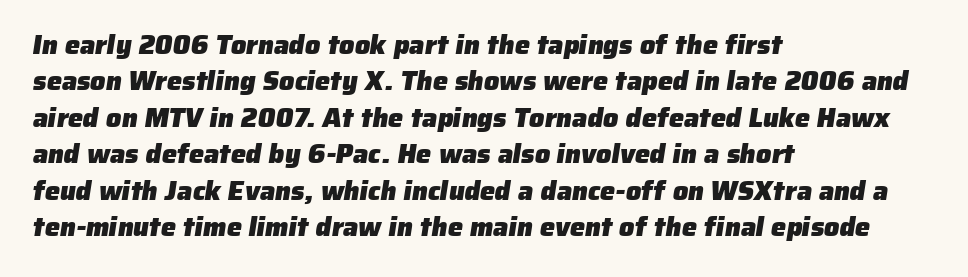
The image shows 27 px bold type; set left-aligned, normal line spacing (1.35x), normal letter spacing, not underlined.
